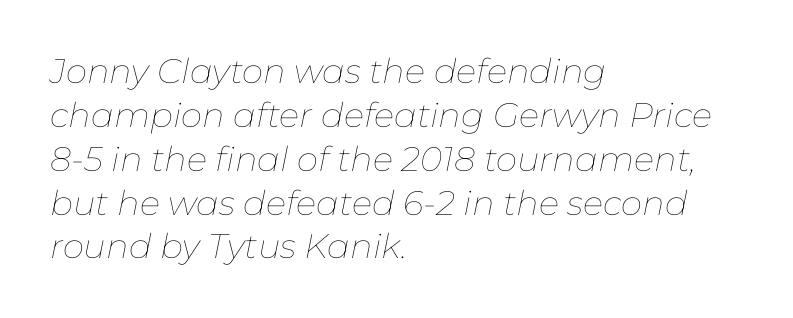
Q: Is the text bold? A: No.
Q: Is the text italic (slanted)? A: Yes, it leans right by about 11 degrees.
Q: Is the text underlined? A: No.
Q: How is the paragraph aligned? A: Left-aligned.
Q: Is the spacing between letters normal or unusually wide? A: Normal.
Q: Is the spacing between lines tight, normal or loose? A: Normal.
Q: Width (condensed, normal, or wide)? A: Normal.
Q: Stroke contrast? A: Low.
Q: x-height? A: Medium.
Q: Monospaced? A: No.
